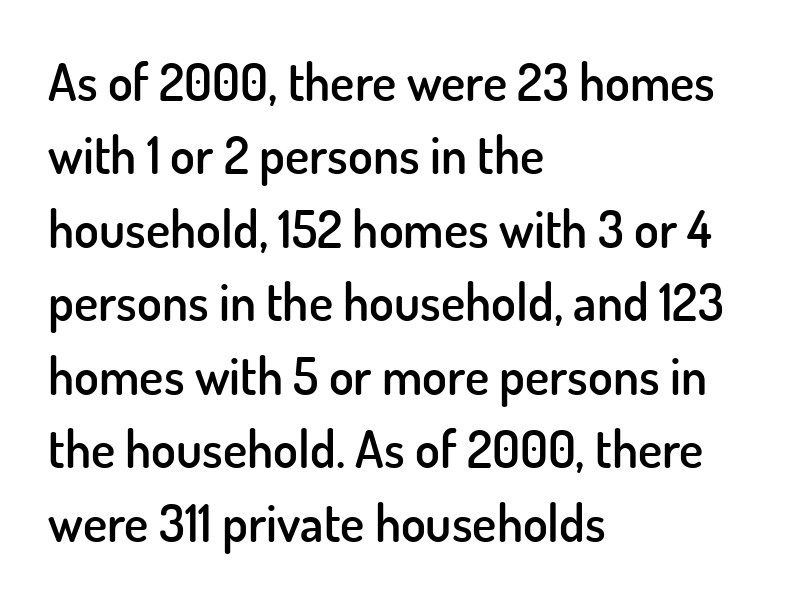
{"serif": "no", "italic": "no", "bold": "semi", "weight": "semibold", "width": "normal", "stroke_contrast": "low", "x_height": "small", "monospaced": "no", "underline": "no", "align": "left", "line_spacing": "normal", "line_spacing_ratio": 1.44, "letter_spacing": "normal", "letter_spacing_em": 0.0, "glyph_px": 51}
